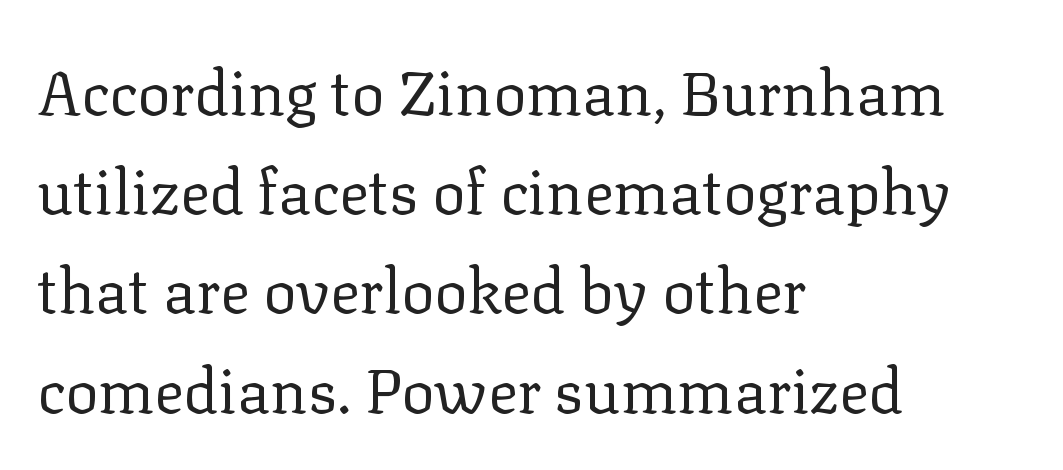
{"serif": "yes", "italic": "no", "bold": "no", "weight": "regular", "width": "normal", "stroke_contrast": "low", "x_height": "medium", "monospaced": "no", "underline": "no", "align": "left", "line_spacing": "normal", "line_spacing_ratio": 1.6, "letter_spacing": "normal", "letter_spacing_em": 0.0, "glyph_px": 62}
